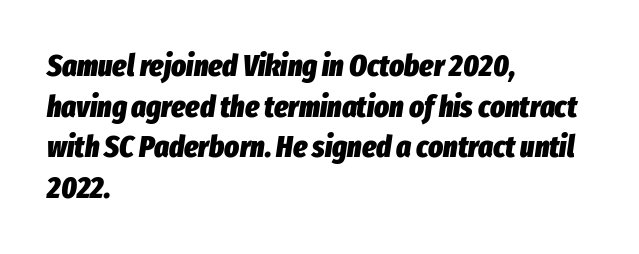
Q: Is the text bold? A: Yes.
Q: Is the text italic (slanted)? A: Yes, it leans right by about 8 degrees.
Q: Is the text underlined? A: No.
Q: How is the paragraph aligned? A: Left-aligned.
Q: Is the spacing between letters normal or unusually wide? A: Normal.
Q: Is the spacing between lines tight, normal or loose? A: Normal.
Q: Width (condensed, normal, or wide)? A: Condensed.
Q: Stroke contrast? A: Low.
Q: x-height? A: Medium.
Q: Monospaced? A: No.
